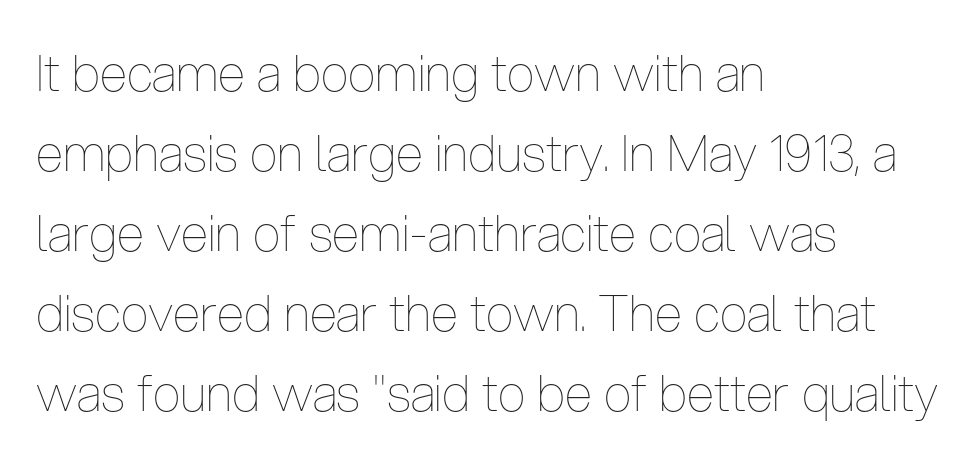
{"italic": "no", "bold": "no", "weight": "thin", "width": "condensed", "stroke_contrast": "low", "x_height": "medium", "monospaced": "no", "underline": "no", "align": "left", "line_spacing": "normal", "line_spacing_ratio": 1.6, "letter_spacing": "normal", "letter_spacing_em": 0.0, "glyph_px": 50}
